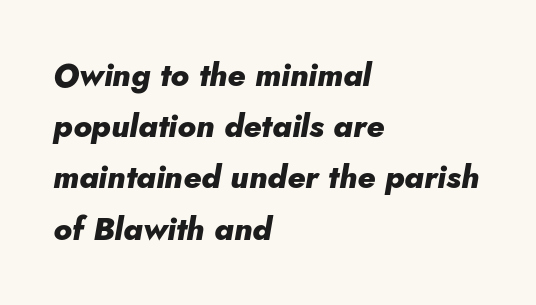
Q: Is the text bold? A: Yes.
Q: Is the text italic (slanted)? A: Yes, it leans right by about 10 degrees.
Q: Is the text underlined? A: No.
Q: How is the paragraph aligned? A: Left-aligned.
Q: Is the spacing between letters normal or unusually wide? A: Normal.
Q: Is the spacing between lines tight, normal or loose? A: Normal.
Q: Width (condensed, normal, or wide)? A: Normal.
Q: Stroke contrast? A: Low.
Q: x-height? A: Small.
Q: Monospaced? A: No.
